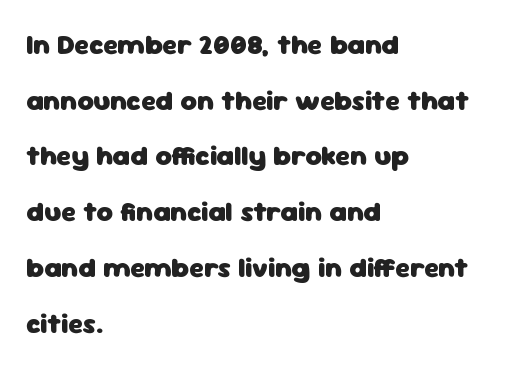
{"serif": "no", "italic": "no", "bold": "yes", "weight": "heavy", "width": "normal", "stroke_contrast": "low", "x_height": "medium", "monospaced": "no", "underline": "no", "align": "left", "line_spacing": "loose", "line_spacing_ratio": 1.99, "letter_spacing": "normal", "letter_spacing_em": 0.0, "glyph_px": 28}
